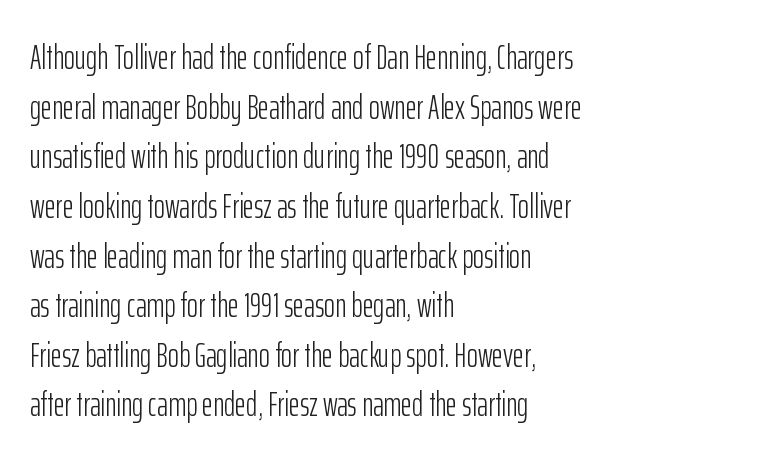
Left-aligned paragraph, ragged on the right. The cut favours lightness, reaching ordinary text weight at its darkest. Is this a sans? Yes — the strokes have no serifs. Posture: straight, roman, zero tilt. If you measured baseline to baseline, you'd find a middling distance. The baseline area is clear.
